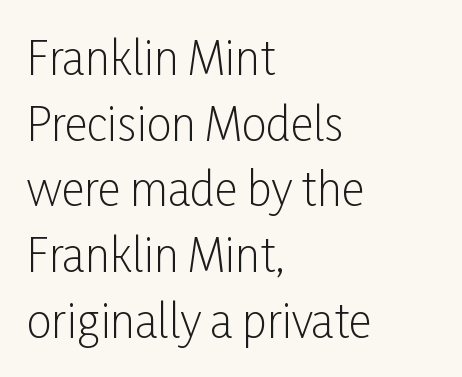
The image shows 45 px light, condensed sans-serif type, upright; set left-aligned, normal line spacing (1.46x), normal letter spacing, not underlined; low stroke contrast and a medium x-height.
